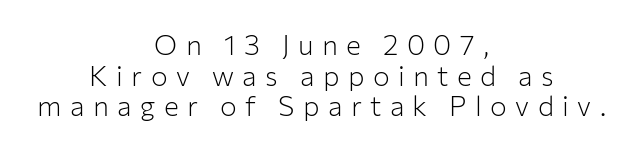
Is the type heavy? It reads as light-to-regular instead. The passage shown is typed in a proportional face where columns would drift. Style check: upright. Typographically, this falls in the sans-serif category. One-word summary of the alignment: center.
